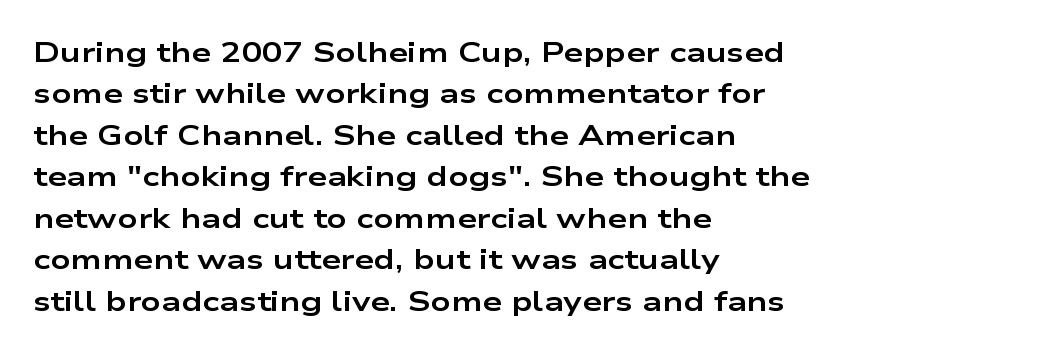
{"serif": "no", "italic": "no", "bold": "yes", "weight": "bold", "width": "wide", "stroke_contrast": "low", "x_height": "medium", "monospaced": "no", "underline": "no", "align": "left", "line_spacing": "normal", "line_spacing_ratio": 1.48, "letter_spacing": "normal", "letter_spacing_em": 0.0, "glyph_px": 28}
